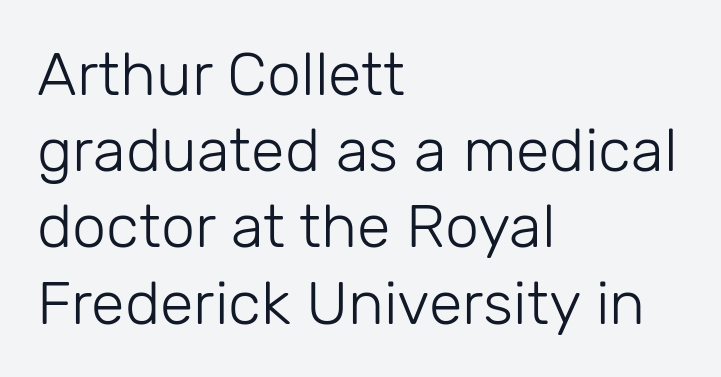
{"serif": "no", "italic": "no", "bold": "no", "weight": "light", "width": "normal", "stroke_contrast": "low", "x_height": "medium", "monospaced": "no", "underline": "no", "align": "left", "line_spacing": "normal", "line_spacing_ratio": 1.25, "letter_spacing": "normal", "letter_spacing_em": 0.0, "glyph_px": 61}
